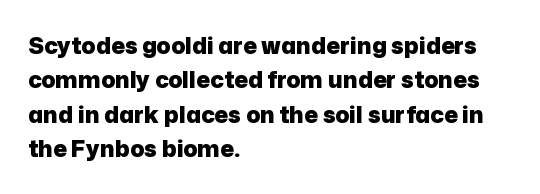
Q: Is the text bold? A: Yes.
Q: Is the text italic (slanted)? A: No, it is upright.
Q: Is the text underlined? A: No.
Q: How is the paragraph aligned? A: Left-aligned.
Q: Is the spacing between letters normal or unusually wide? A: Normal.
Q: Is the spacing between lines tight, normal or loose? A: Normal.
